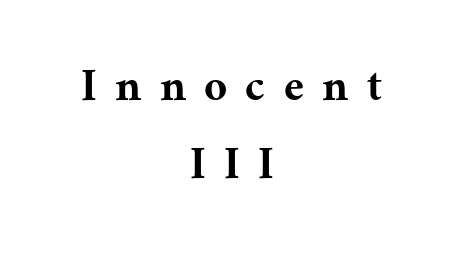
Q: Is the text italic (slanted)? A: No, it is upright.
Q: Is the typeface a serif or a sans-serif typeface? A: Serif.
Q: Is the text underlined? A: No.
Q: How is the paragraph aligned? A: Centered.
Q: Is the spacing between letters normal or unusually wide? A: Unusually wide.
Q: Is the spacing between lines tight, normal or loose? A: Normal.
Q: Width (condensed, normal, or wide)? A: Normal.
Q: Stroke contrast? A: Medium.
Q: x-height? A: Medium.
Q: Monospaced? A: No.
